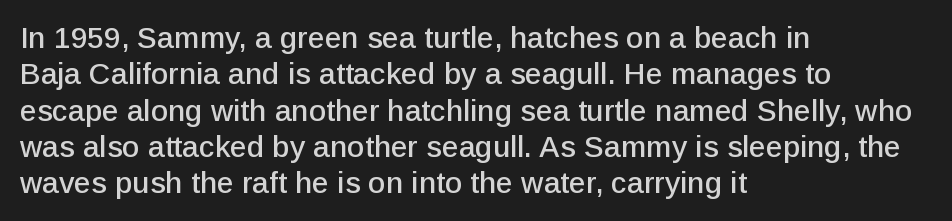
Nobody drew a line under any word here. These lines are composed in type without serifs. The compositor pushed each line to the left boundary. Students, note that the glyphs here touch the page at normal intervals.
